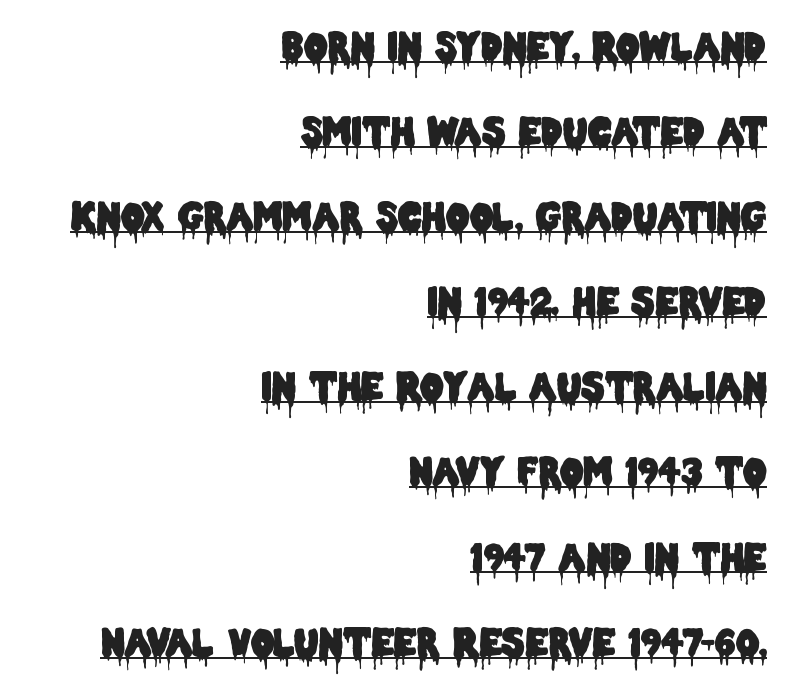
Q: Is the text italic (slanted)? A: No, it is upright.
Q: Is the typeface a serif or a sans-serif typeface? A: Sans-serif.
Q: Is the text underlined? A: Yes.
Q: How is the paragraph aligned? A: Right-aligned.
Q: Is the spacing between letters normal or unusually wide? A: Normal.
Q: Is the spacing between lines tight, normal or loose? A: Loose.
Q: Width (condensed, normal, or wide)? A: Condensed.
Q: Stroke contrast? A: Low.
Q: x-height? A: Large.
Q: Monospaced? A: No.
